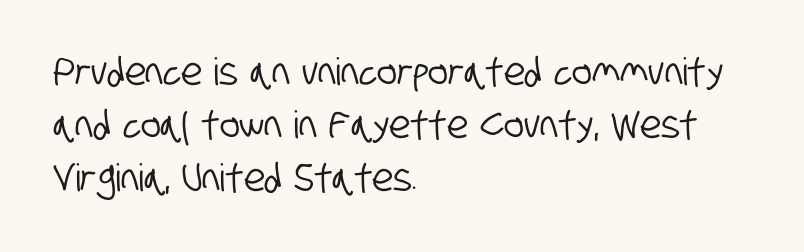
{"serif": "no", "width": "condensed", "stroke_contrast": "low", "x_height": "large", "monospaced": "no", "underline": "no", "align": "left", "line_spacing": "normal", "line_spacing_ratio": 1.4, "letter_spacing": "normal", "letter_spacing_em": 0.0, "glyph_px": 38}
